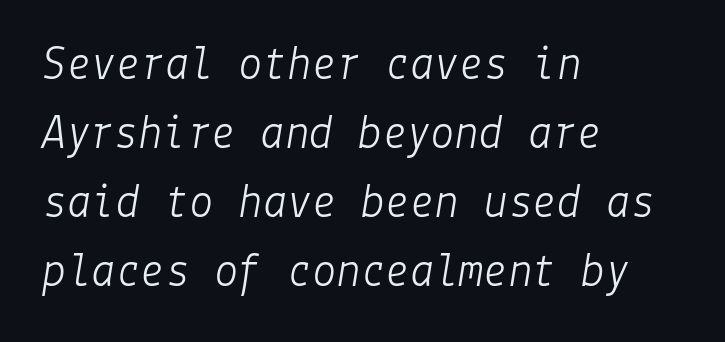
Q: Is the text bold? A: No.
Q: Is the text italic (slanted)? A: Yes, it leans right by about 9 degrees.
Q: Is the text underlined? A: No.
Q: How is the paragraph aligned? A: Left-aligned.
Q: Is the spacing between letters normal or unusually wide? A: Normal.
Q: Is the spacing between lines tight, normal or loose? A: Normal.
Q: Width (condensed, normal, or wide)? A: Normal.
Q: Stroke contrast? A: Low.
Q: x-height? A: Medium.
